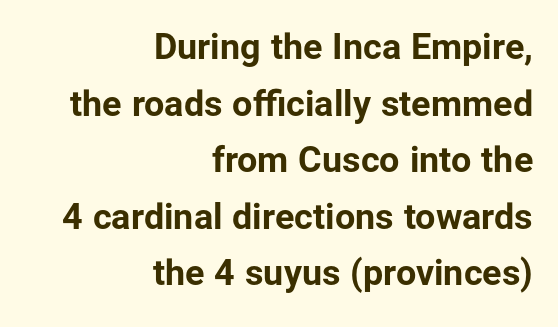
Q: Is the text bold? A: Yes.
Q: Is the text italic (slanted)? A: No, it is upright.
Q: Is the typeface a serif or a sans-serif typeface? A: Sans-serif.
Q: Is the text underlined? A: No.
Q: How is the paragraph aligned? A: Right-aligned.
Q: Is the spacing between letters normal or unusually wide? A: Normal.
Q: Is the spacing between lines tight, normal or loose? A: Normal.
Q: Width (condensed, normal, or wide)? A: Normal.
Q: Stroke contrast? A: Low.
Q: x-height? A: Medium.
Q: Monospaced? A: No.
